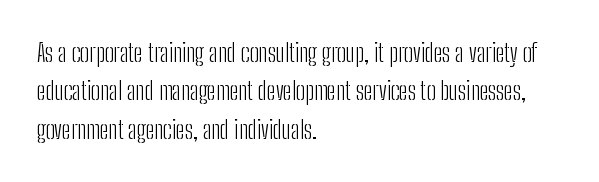
Q: Is the text bold? A: No.
Q: Is the text italic (slanted)? A: No, it is upright.
Q: Is the text underlined? A: No.
Q: How is the paragraph aligned? A: Left-aligned.
Q: Is the spacing between letters normal or unusually wide? A: Normal.
Q: Is the spacing between lines tight, normal or loose? A: Normal.
